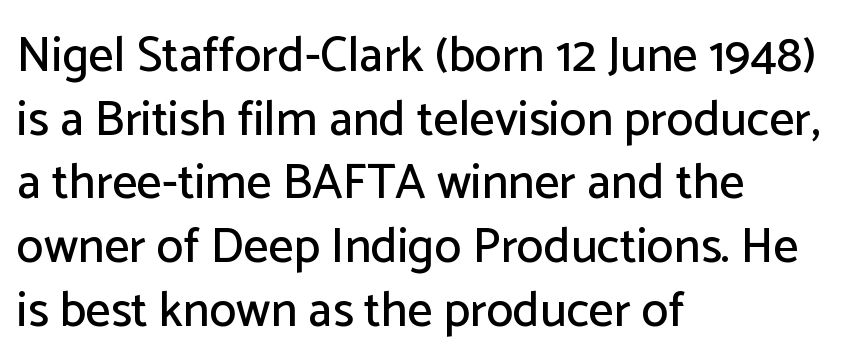
{"serif": "no", "italic": "no", "width": "normal", "stroke_contrast": "low", "x_height": "medium", "monospaced": "no", "underline": "no", "align": "left", "line_spacing": "normal", "line_spacing_ratio": 1.3, "letter_spacing": "normal", "letter_spacing_em": 0.0, "glyph_px": 49}
